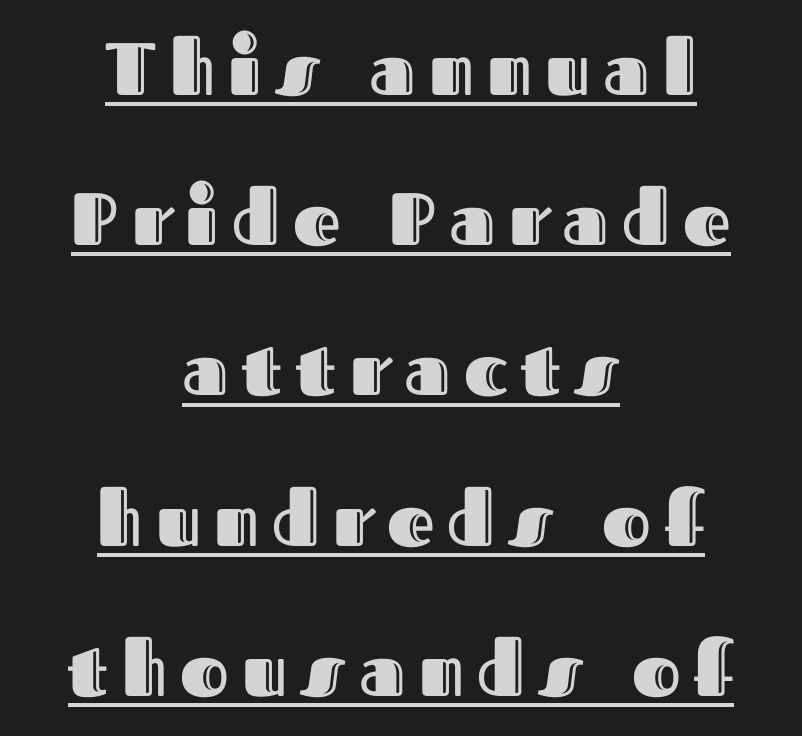
Neither beginnings nor endings align; midpoints do. The typesetter has applied underlining to the passage shown. Designer's note — italics off, roman on. Horizontal bands of white between lines are thick stripes. The face used here is proportionally spaced, like ordinary book or web type.
